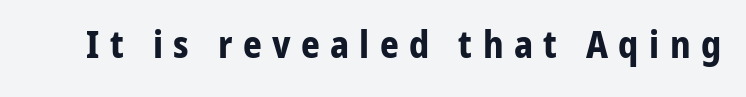
The image shows 37 px bold sans-serif type, upright; set unusually wide letter spacing (+0.28 em), not underlined; low stroke contrast and a medium x-height.
